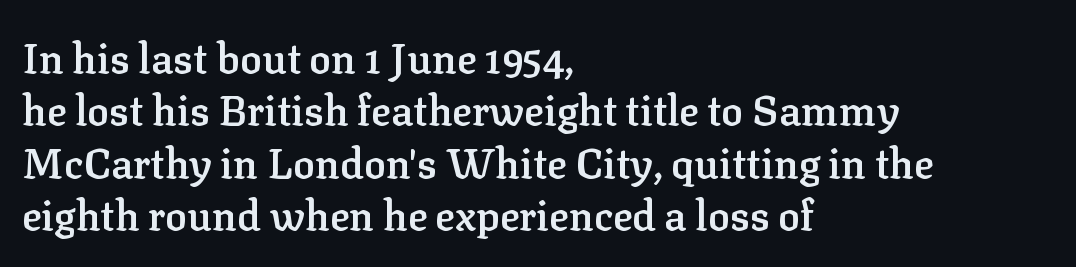
The image shows 41 px semibold serif type, upright; set left-aligned, normal line spacing (1.28x), normal letter spacing, not underlined; low stroke contrast and a medium x-height.
